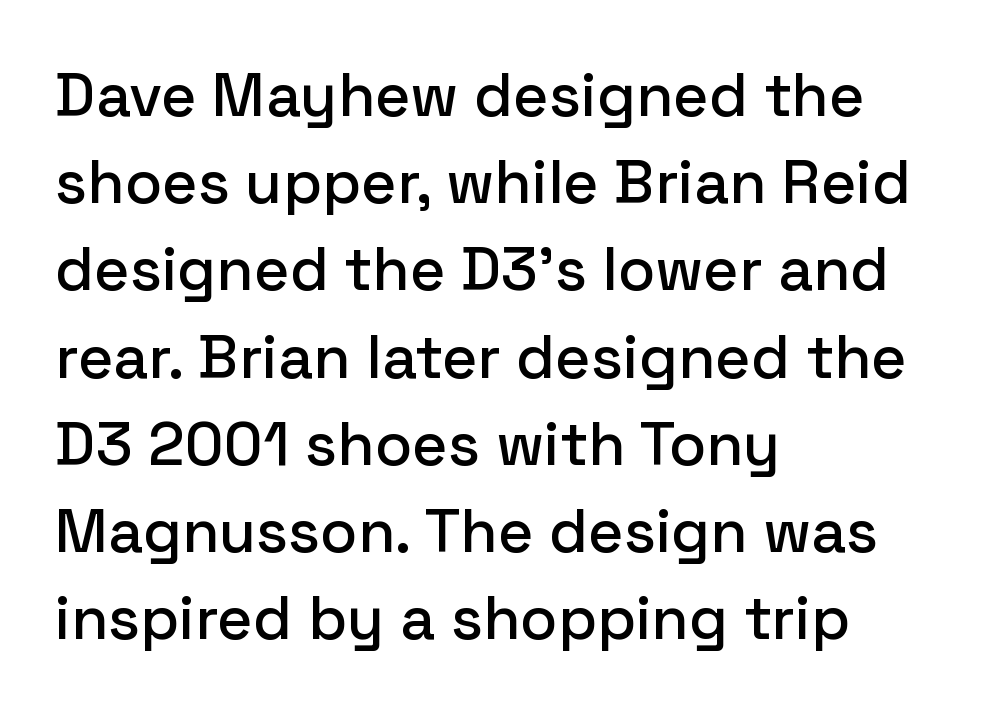
Beneath every word, the page is bare. Each letter's strokes conclude bluntly, with no projecting serifs. The lettering holds an erect, upright posture throughout. Nothing unusual about the tracking: characters are spaced as the font intends. Visually the block forms a straight wall on the left and a jagged coastline on the right. The rendering uses natural spacing where letterforms have individual widths.
